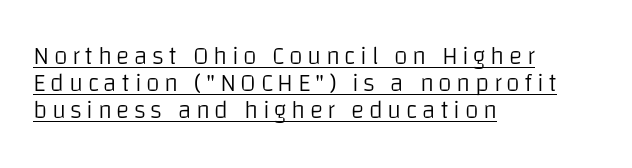
Notice how the passage keeps a crisp vertical edge on the left only. What's the leading like? Squeezed, with rows nearly overlapping. A light-to-regular cut is what we see here. You can tell it's not italic because the verticals are truly vertical.
